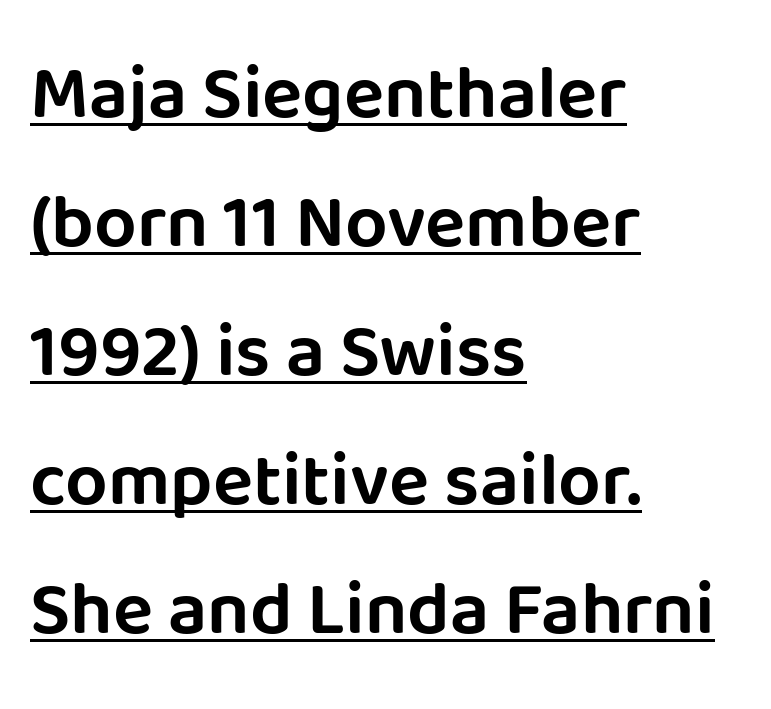
The image shows 75 px sans-serif type, upright; set left-aligned, line spacing 1.72x, normal letter spacing, underlined; low stroke contrast and a large x-height.
